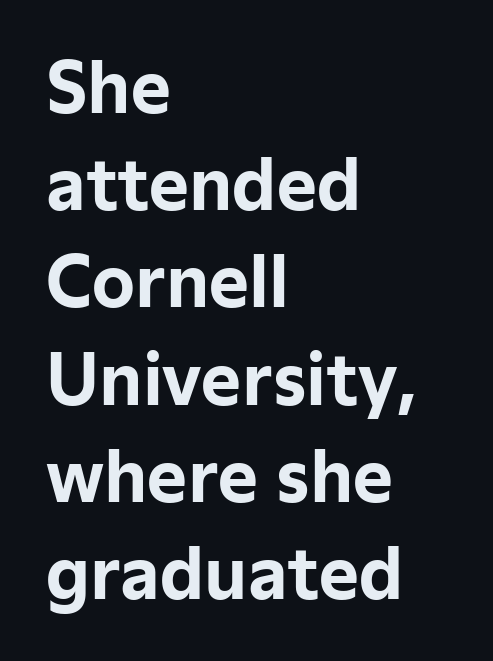
Q: Is the text bold? A: Yes.
Q: Is the text italic (slanted)? A: No, it is upright.
Q: Is the typeface a serif or a sans-serif typeface? A: Sans-serif.
Q: Is the text underlined? A: No.
Q: How is the paragraph aligned? A: Left-aligned.
Q: Is the spacing between letters normal or unusually wide? A: Normal.
Q: Is the spacing between lines tight, normal or loose? A: Normal.
Q: Width (condensed, normal, or wide)? A: Normal.
Q: Stroke contrast? A: Low.
Q: x-height? A: Medium.
Q: Monospaced? A: No.
